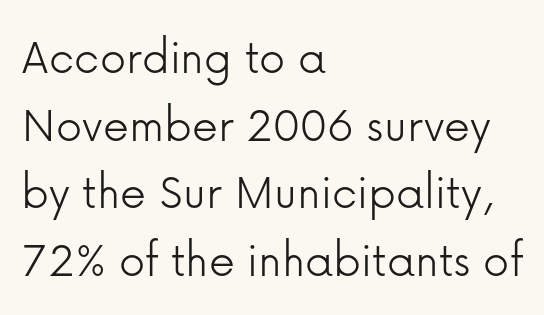
{"serif": "no", "italic": "no", "bold": "no", "weight": "light", "width": "normal", "stroke_contrast": "low", "x_height": "medium", "monospaced": "no", "underline": "no", "align": "left", "line_spacing": "normal", "line_spacing_ratio": 1.3, "letter_spacing": "normal", "letter_spacing_em": 0.0, "glyph_px": 52}
